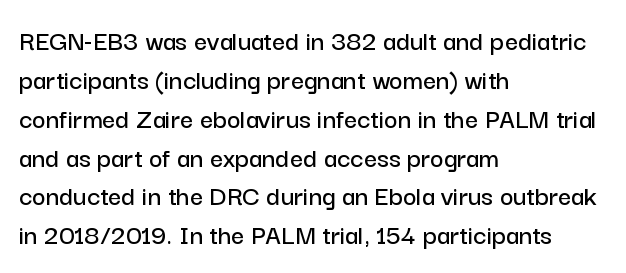
The letters stand upright; this is a roman face. Between one letter and the next there's only the usual sliver of space. Each row of text sits above clean, open space. The glyphs in this specimen are sans serif. The block of text has a typical density, with ordinary space between rows. This sample has the flowing, uneven cadence of proportional lettering.
